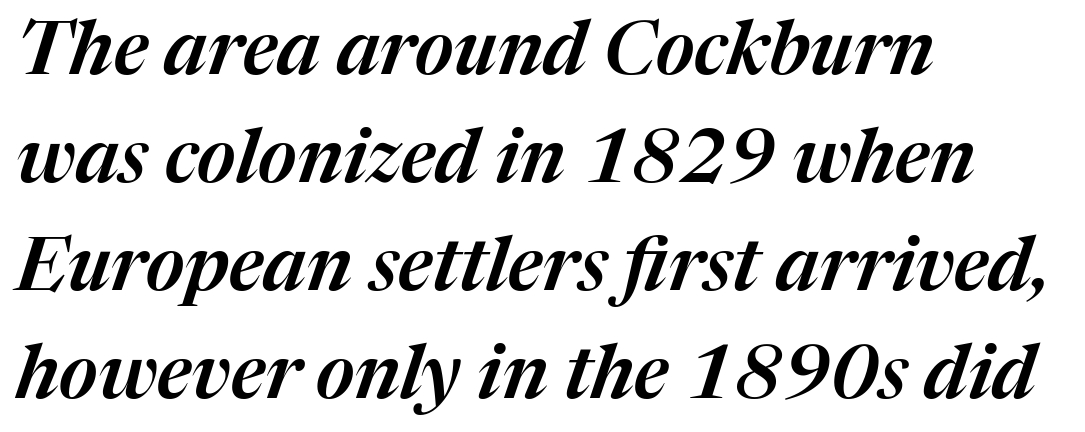
Q: Is the text italic (slanted)? A: Yes, it leans right by about 17 degrees.
Q: Is the text underlined? A: No.
Q: How is the paragraph aligned? A: Left-aligned.
Q: Is the spacing between letters normal or unusually wide? A: Normal.
Q: Is the spacing between lines tight, normal or loose? A: Normal.
Q: Width (condensed, normal, or wide)? A: Normal.
Q: Stroke contrast? A: Medium.
Q: x-height? A: Medium.
Q: Monospaced? A: No.
